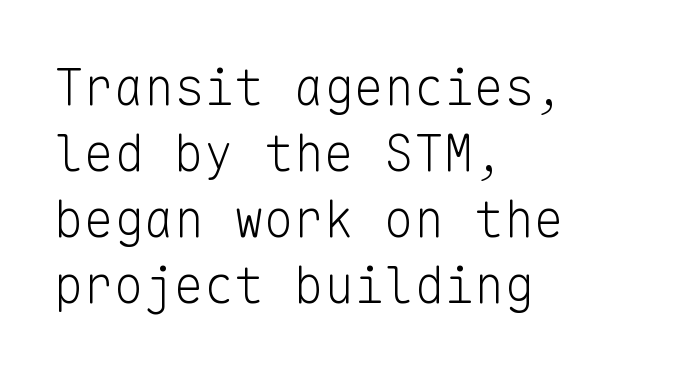
{"serif": "no", "italic": "no", "bold": "no", "weight": "light", "width": "normal", "stroke_contrast": "low", "x_height": "medium", "monospaced": "yes", "underline": "no", "align": "left", "line_spacing": "normal", "line_spacing_ratio": 1.32, "letter_spacing": "normal", "letter_spacing_em": 0.0, "glyph_px": 50}
